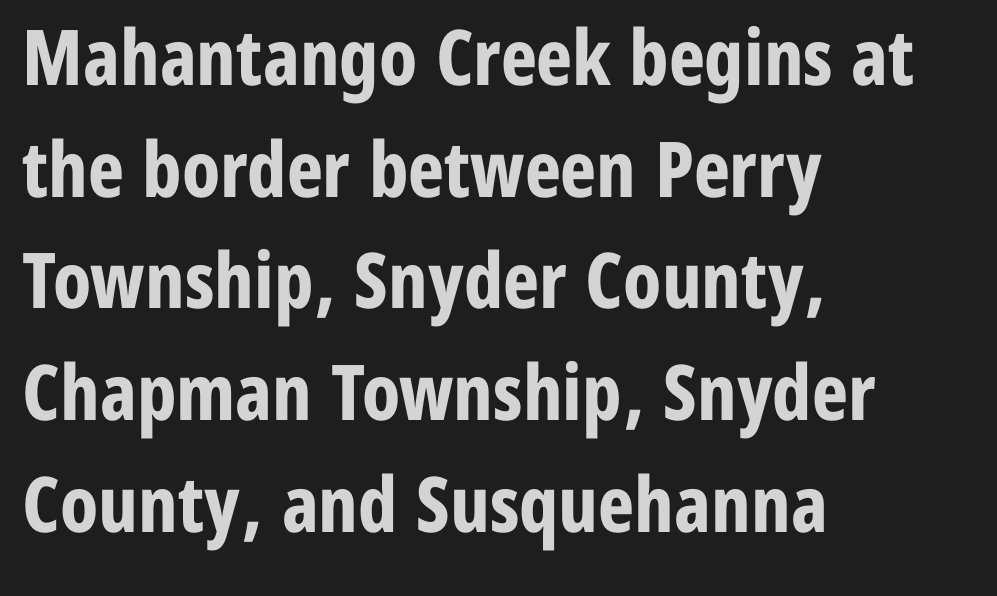
The image shows 77 px bold, condensed sans-serif type, upright; set left-aligned, normal line spacing (1.45x), normal letter spacing, not underlined; low stroke contrast and a medium x-height.
